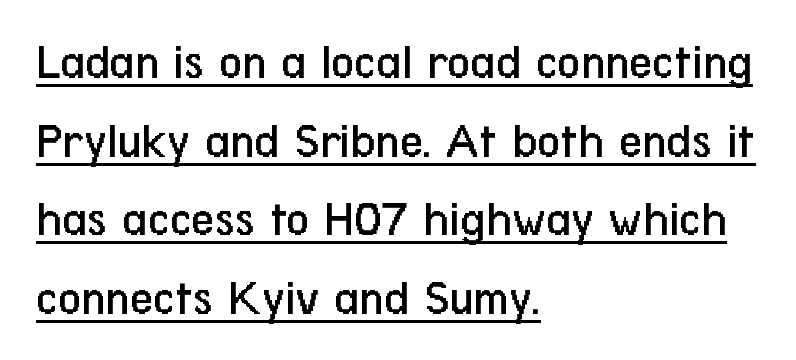
{"serif": "no", "italic": "no", "bold": "no", "weight": "regular", "width": "condensed", "stroke_contrast": "low", "x_height": "medium", "monospaced": "no", "underline": "yes", "align": "left", "line_spacing": "normal", "line_spacing_ratio": 1.54, "letter_spacing": "normal", "letter_spacing_em": 0.0, "glyph_px": 51}
